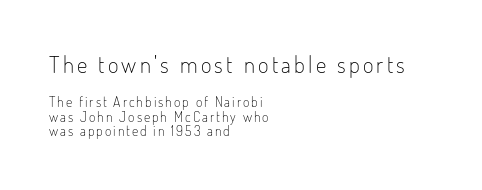
Q: Is the text bold? A: No.
Q: Is the text italic (slanted)? A: No, it is upright.
Q: Is the text underlined? A: No.
Q: How is the paragraph aligned? A: Left-aligned.
Q: Is the spacing between lines tight, normal or loose? A: Tight.
Q: Which block of text is set in a larger size, the first (top) or the second (bottom)? A: The first (top) one.
